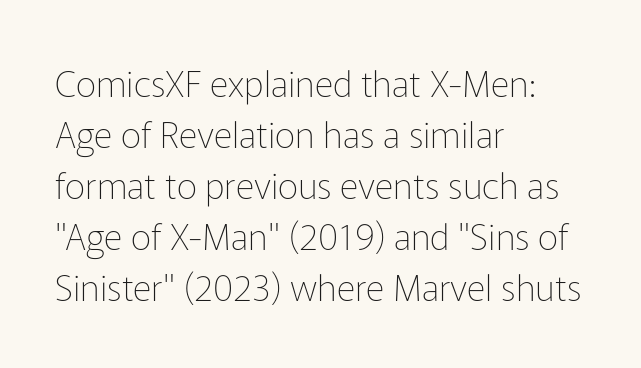
Examine the stroke ends and you'll find no serifs. These lines are set flush left with a ragged right edge. Leading matches the norm, producing a regular column. These lines are rendered in a variable-pitch font. The typeface has the unassuming heft of standard copy or less. The line texture is even and compact thanks to regular tracking.
